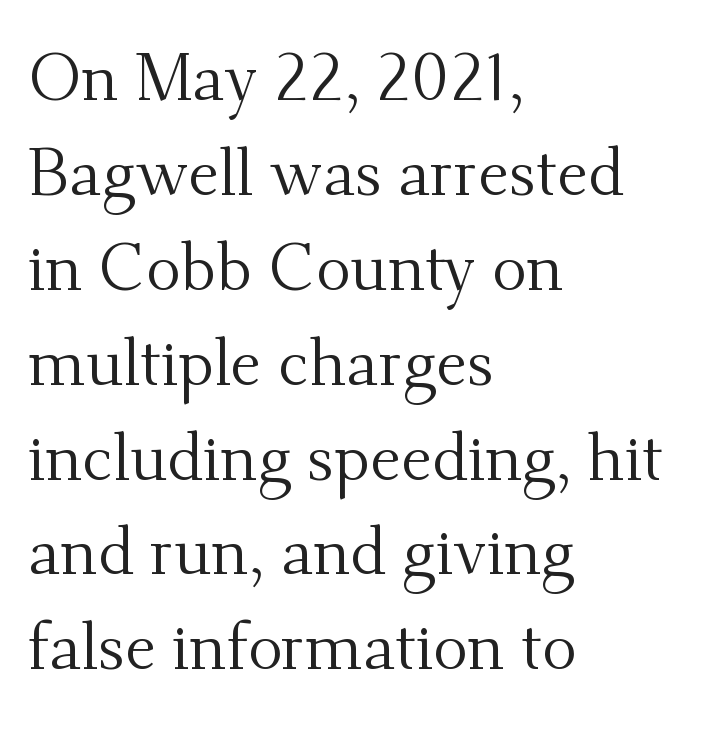
{"serif": "yes", "italic": "no", "bold": "no", "weight": "regular", "width": "normal", "stroke_contrast": "medium", "x_height": "small", "monospaced": "no", "underline": "no", "align": "left", "line_spacing": "normal", "line_spacing_ratio": 1.46, "letter_spacing": "normal", "letter_spacing_em": 0.0, "glyph_px": 65}
